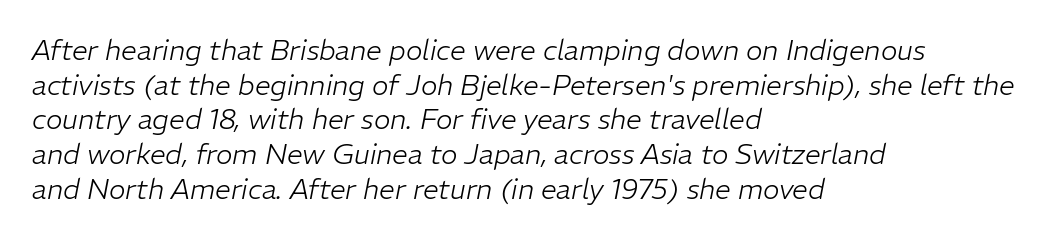
Q: Is the text bold? A: No.
Q: Is the text italic (slanted)? A: Yes, it leans right by about 11 degrees.
Q: Is the text underlined? A: No.
Q: How is the paragraph aligned? A: Left-aligned.
Q: Is the spacing between letters normal or unusually wide? A: Normal.
Q: Width (condensed, normal, or wide)? A: Normal.
Q: Stroke contrast? A: Low.
Q: x-height? A: Medium.
Q: Monospaced? A: No.
